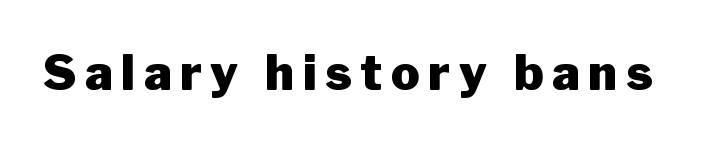
Q: Is the text bold? A: Yes.
Q: Is the text italic (slanted)? A: No, it is upright.
Q: Is the typeface a serif or a sans-serif typeface? A: Sans-serif.
Q: Is the text underlined? A: No.
Q: Width (condensed, normal, or wide)? A: Normal.
Q: Stroke contrast? A: Low.
Q: x-height? A: Medium.
Q: Monospaced? A: No.
